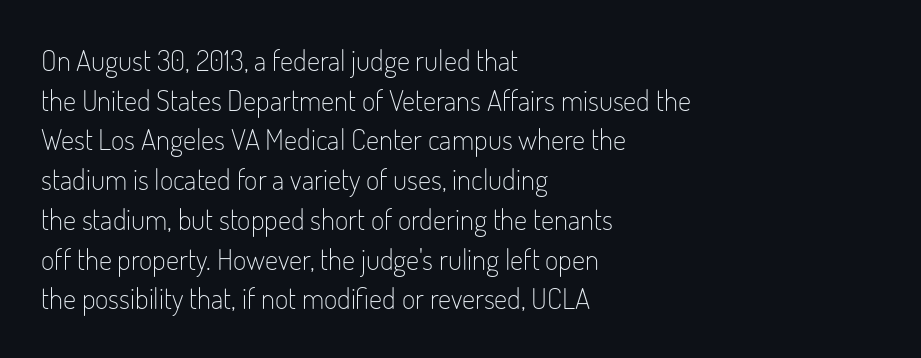
The image shows 29 px light, condensed sans-serif type, upright; set left-aligned, normal line spacing (1.37x), normal letter spacing, not underlined; low stroke contrast and a small x-height.
